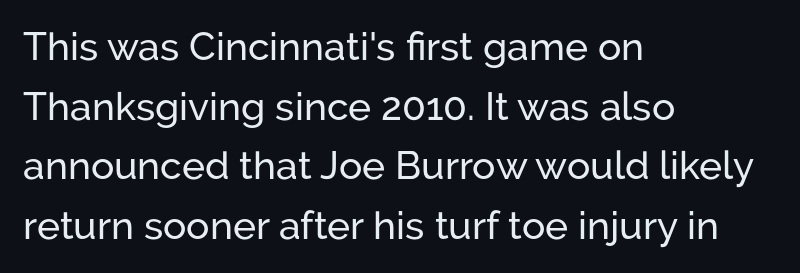
Q: Is the text italic (slanted)? A: No, it is upright.
Q: Is the typeface a serif or a sans-serif typeface? A: Sans-serif.
Q: Is the text underlined? A: No.
Q: How is the paragraph aligned? A: Left-aligned.
Q: Is the spacing between letters normal or unusually wide? A: Normal.
Q: Is the spacing between lines tight, normal or loose? A: Normal.
Q: Width (condensed, normal, or wide)? A: Normal.
Q: Stroke contrast? A: Low.
Q: x-height? A: Medium.
Q: Monospaced? A: No.
